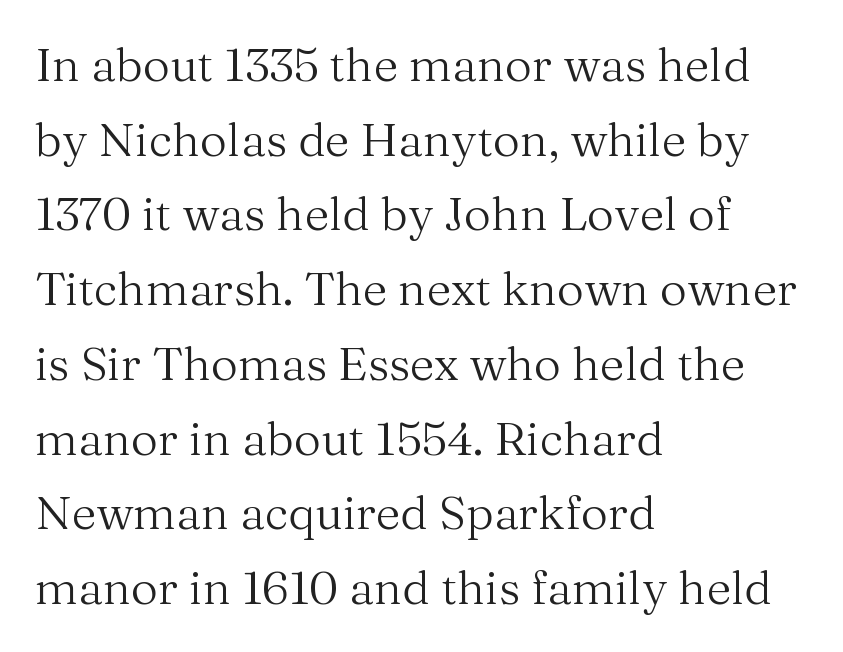
Short and long lines alike share a common starting point at left. To sum up the face: it has serifs. This is roman type, the default non-slanted kind. Rows of type keep a routine distance in the vertical direction. Rule under the text: the space is simply empty. Note the varied advance widths — an 'i' is clearly narrower than an 'm'.
